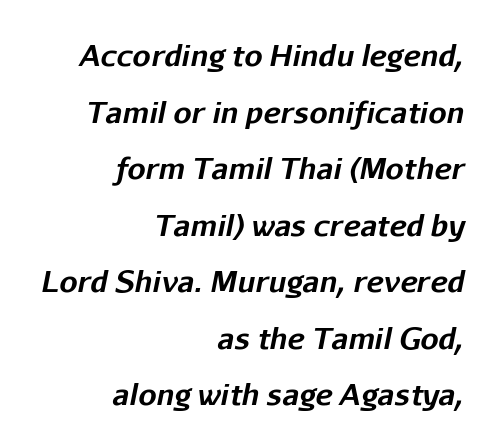
The image shows 29 px bold type, italic (leaning right); set right-aligned, loose line spacing (1.95x), normal letter spacing, not underlined; low stroke contrast and a medium x-height.
